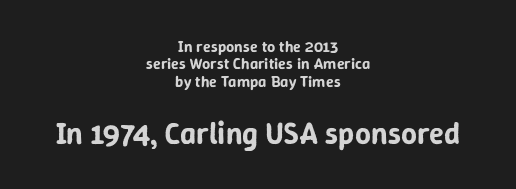
{"serif": "no", "italic": "no", "width": "normal", "stroke_contrast": "low", "x_height": "medium", "monospaced": "no", "underline": "no", "align": "center", "line_spacing": "tight", "line_spacing_ratio": 1.08, "letter_spacing": "normal", "letter_spacing_em": 0.0, "larger_block": "second", "size_ratio": 1.94, "glyph_px": 31}
